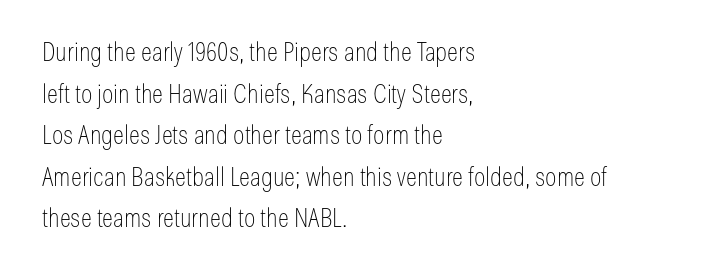
Q: Is the text bold? A: No.
Q: Is the text italic (slanted)? A: No, it is upright.
Q: Is the text underlined? A: No.
Q: How is the paragraph aligned? A: Left-aligned.
Q: Is the spacing between letters normal or unusually wide? A: Normal.
Q: Is the spacing between lines tight, normal or loose? A: Normal.
